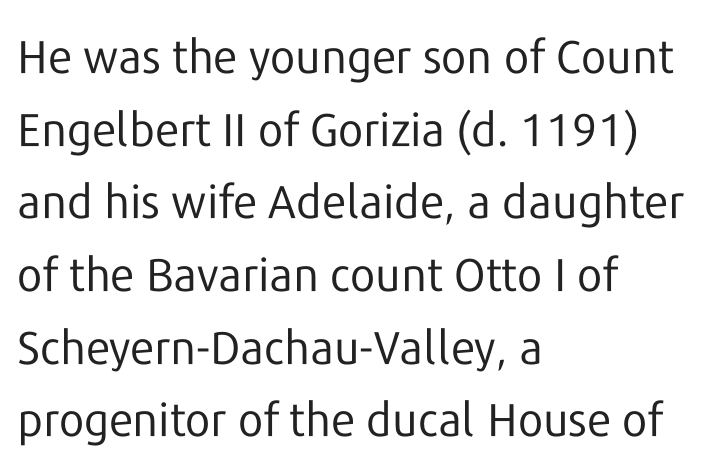
The image shows 46 px regular-weight sans-serif type, upright; set left-aligned, normal line spacing (1.58x), normal letter spacing, not underlined; low stroke contrast and a medium x-height.
